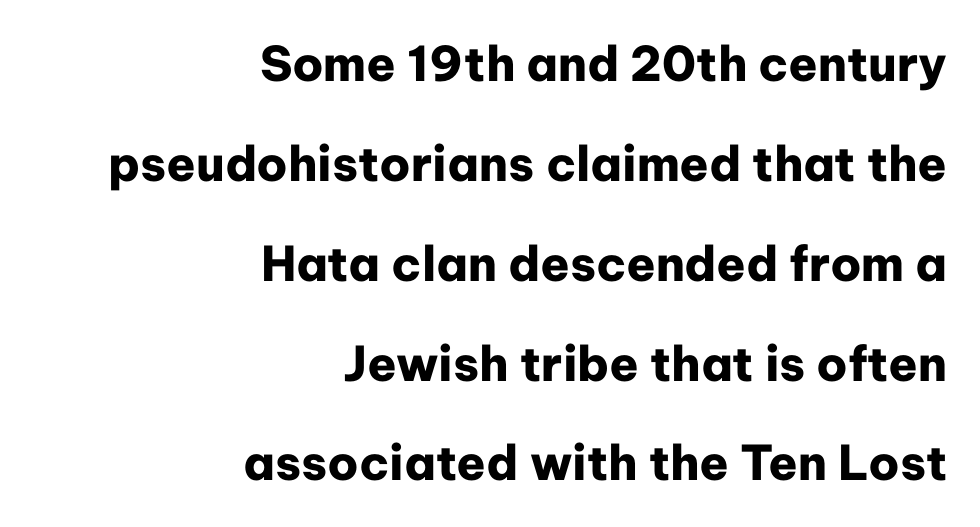
{"serif": "no", "italic": "no", "bold": "yes", "weight": "heavy", "width": "normal", "stroke_contrast": "low", "x_height": "medium", "monospaced": "no", "underline": "no", "align": "right", "line_spacing": "loose", "line_spacing_ratio": 2.08, "letter_spacing": "normal", "letter_spacing_em": 0.0, "glyph_px": 48}
